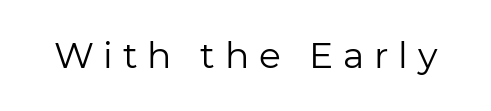
Compared with typical body copy, the letter spacing here is much looser. No heavy texture on the line: the type isn't bold. The specimen omits any rule beneath the text block's lines. The passage shown is typeset with a sans-serif family. You could not count columns in this text — the font is proportionally spaced.
